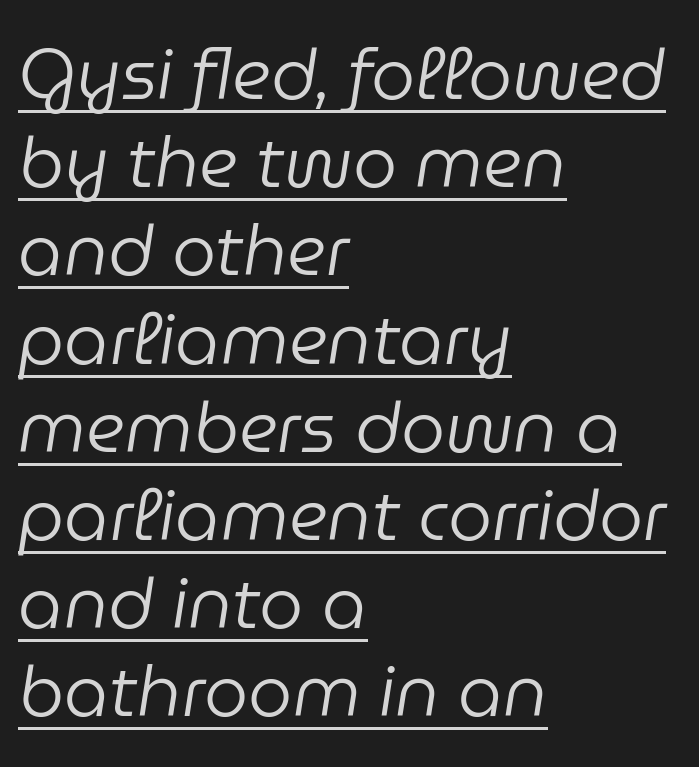
Stroke thickness stays within the range of a standard reading face or lighter. There's an unmistakable incline to the writing here. This sample carries an underscore along the baseline area. Short and long lines alike share a common starting point at left.
